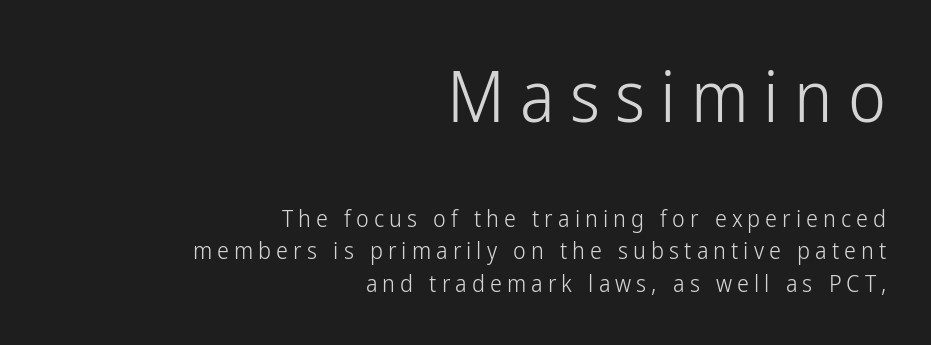
The image shows 72 px light, condensed sans-serif type, upright; set right-aligned, normal line spacing (1.36x), unusually wide letter spacing (+0.21 em), not underlined; the first (top) block is 3.0x larger; low stroke contrast and a medium x-height.
